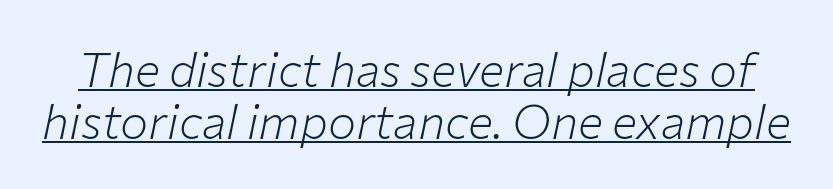
Weight class: somewhere from thin through regular. Character widths vary here, with narrow letters taking less room than wide ones. Rows of type sit shoulder to shoulder in the vertical direction. The rendering keeps characters at their native spacing. Underline: present. Italic? Definitely — the glyphs are oblique.
